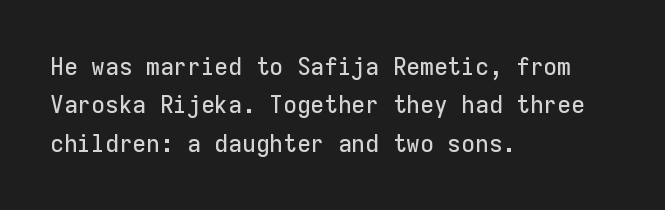
{"italic": "no", "underline": "no", "align": "left", "line_spacing": "normal", "line_spacing_ratio": 1.54, "letter_spacing": "normal", "letter_spacing_em": 0.0, "glyph_px": 25}
